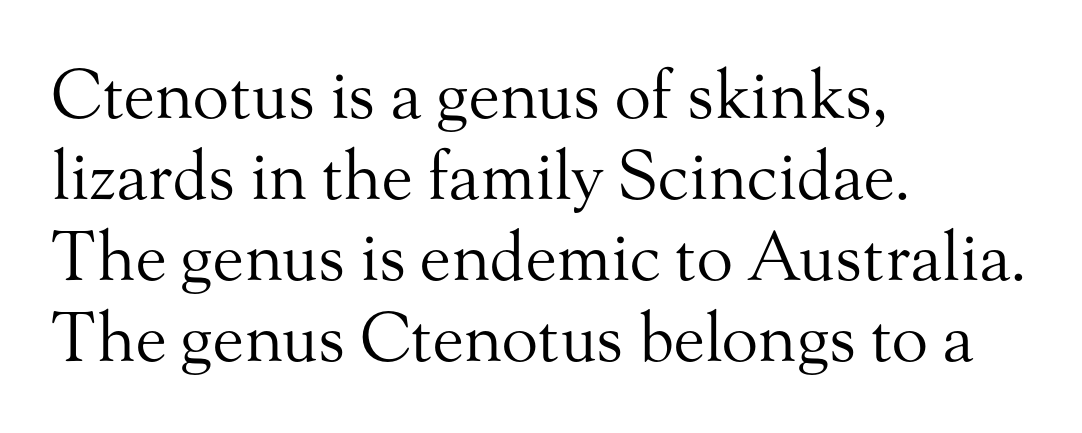
{"serif": "yes", "italic": "no", "bold": "no", "weight": "regular", "width": "normal", "stroke_contrast": "medium", "x_height": "small", "monospaced": "no", "underline": "no", "align": "left", "line_spacing_ratio": 1.21, "letter_spacing": "normal", "letter_spacing_em": 0.0, "glyph_px": 67}
